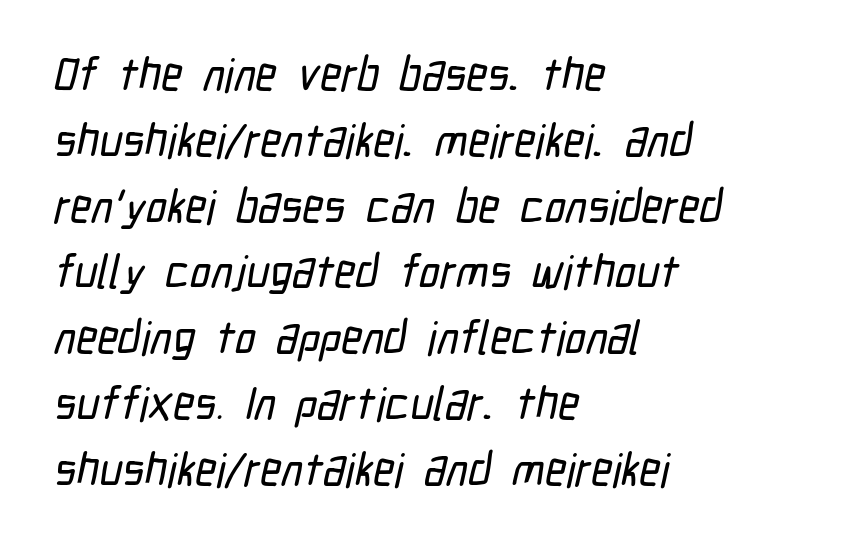
Unlike a traditional serif, this face leaves its strokes unadorned. Interline gaps are of average width in this sample. The strip under each line holds only bare page. Words appear dense and cohesive because spacing is normal.
